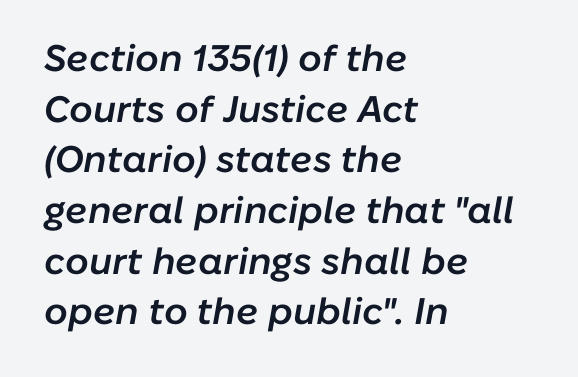
These lines stack with their left ends in a neat column. Vertical spacing — default. The typography opts for an oblique posture over an upright one. Varying glyph widths throughout — classic text-font behaviour.
